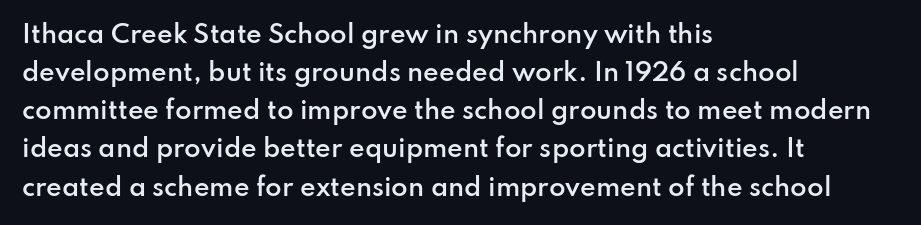
Q: Is the text bold? A: Semi-bold.
Q: Is the text italic (slanted)? A: No, it is upright.
Q: Is the text underlined? A: No.
Q: How is the paragraph aligned? A: Left-aligned.
Q: Is the spacing between letters normal or unusually wide? A: Normal.
Q: Is the spacing between lines tight, normal or loose? A: Normal.
